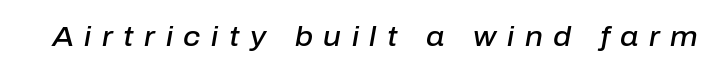
Descenders are the only things crossing below the line. Weight check: semibold — heavier than regular, not quite bold. Varying glyph widths throughout — classic text-font behaviour. Is the type slanted? Yes — the strokes lean at a clear angle. Each word looks stretched out because of the extra space between its letters.
